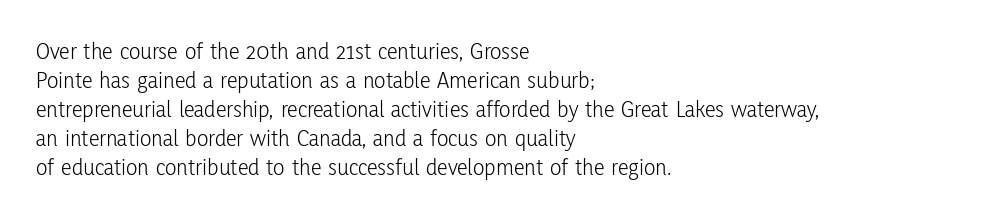
Q: Is the text bold? A: No.
Q: Is the text italic (slanted)? A: No, it is upright.
Q: Is the text underlined? A: No.
Q: How is the paragraph aligned? A: Left-aligned.
Q: Is the spacing between letters normal or unusually wide? A: Normal.
